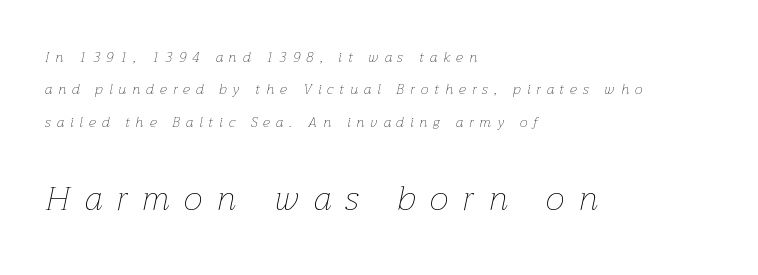
Q: Is the text bold? A: No.
Q: Is the text italic (slanted)? A: Yes, it leans right by about 12 degrees.
Q: Is the text underlined? A: No.
Q: How is the paragraph aligned? A: Left-aligned.
Q: Is the spacing between letters normal or unusually wide? A: Unusually wide.
Q: Is the spacing between lines tight, normal or loose? A: Loose.
Q: Which block of text is set in a larger size, the first (top) or the second (bottom)? A: The second (bottom) one.
Q: Width (condensed, normal, or wide)? A: Normal.
Q: Stroke contrast? A: Low.
Q: x-height? A: Medium.
Q: Monospaced? A: No.
